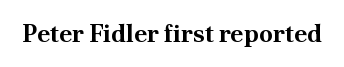
The image shows 25 px bold type, upright; set normal letter spacing, not underlined.
